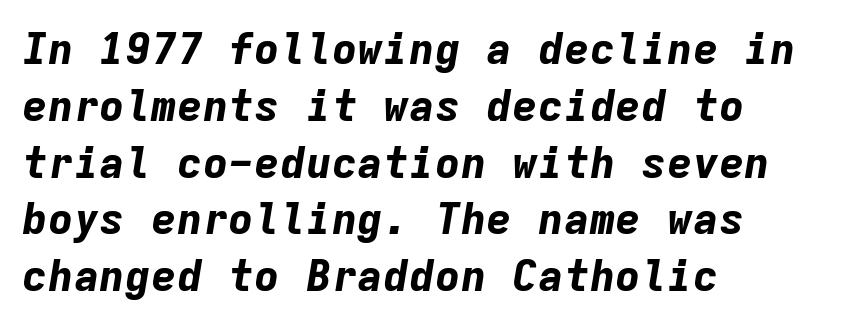
Unmarked baselines from the first word to the last. What's the leading like? Ordinary, nothing unusual. Short note: letters normally spaced. In terms of posture, this sample is oblique. Note the uniform advance width — an 'i' takes as much space as an 'm'.
